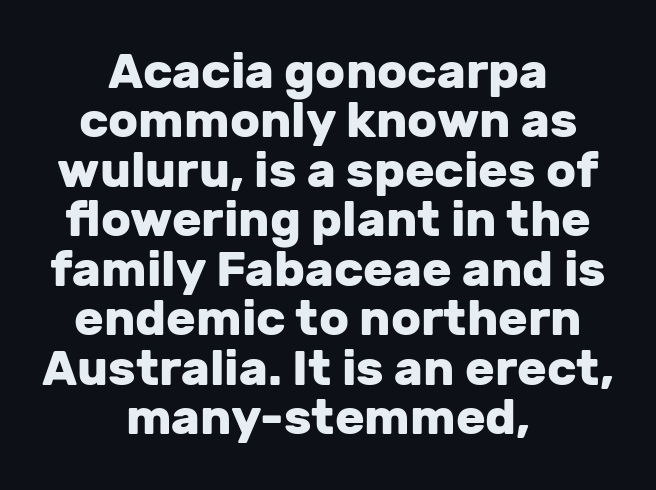
The image shows 49 px heavy sans-serif type, upright; set centered, tight line spacing (1.01x), normal letter spacing, not underlined; low stroke contrast and a medium x-height.
